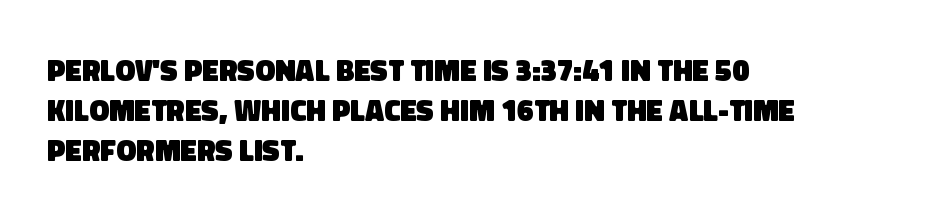
Alignment: flush left. Compared with an ordinary text face, these strokes are far heavier — a full bold. Is this a fixed-width face? No — the glyphs have proportional, varying widths. Characters follow at the spacing the type designer built in. Successive baselines arrive at the customary interval. A sans-serif font was chosen for this passage.
